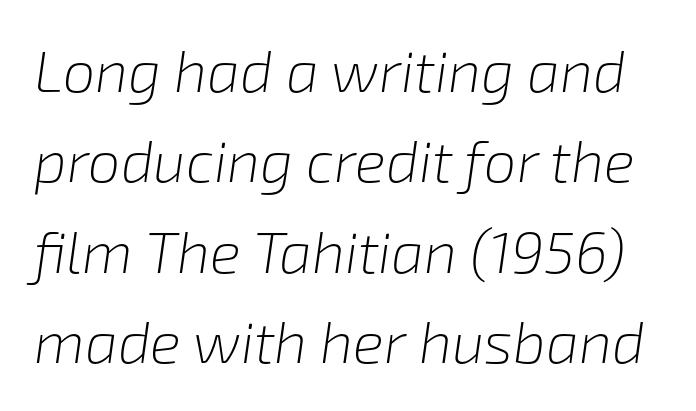
Q: Is the text bold? A: No.
Q: Is the text italic (slanted)? A: Yes, it leans right by about 8 degrees.
Q: Is the text underlined? A: No.
Q: Is the spacing between letters normal or unusually wide? A: Normal.
Q: Is the spacing between lines tight, normal or loose? A: Normal.
Q: Width (condensed, normal, or wide)? A: Normal.
Q: Stroke contrast? A: Low.
Q: x-height? A: Medium.
Q: Monospaced? A: No.
